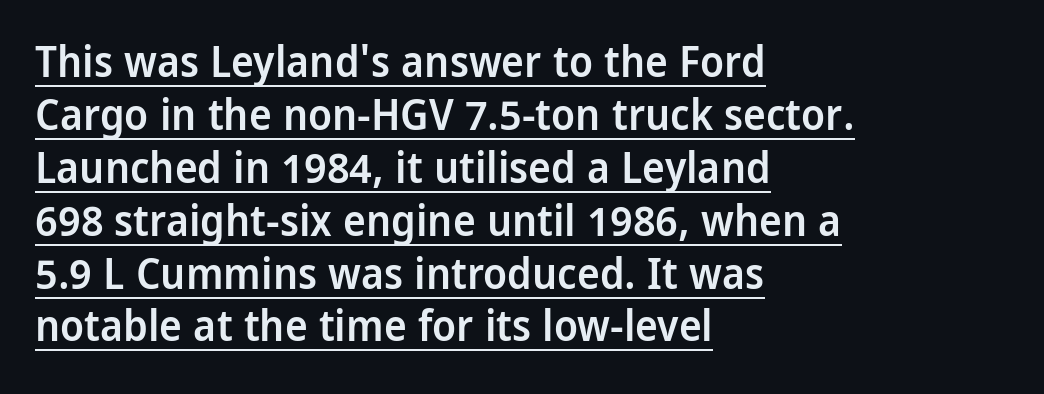
Q: Is the text bold? A: Semi-bold.
Q: Is the text italic (slanted)? A: No, it is upright.
Q: Is the typeface a serif or a sans-serif typeface? A: Sans-serif.
Q: Is the text underlined? A: Yes.
Q: How is the paragraph aligned? A: Left-aligned.
Q: Is the spacing between letters normal or unusually wide? A: Normal.
Q: Width (condensed, normal, or wide)? A: Condensed.
Q: Stroke contrast? A: Low.
Q: x-height? A: Large.
Q: Monospaced? A: No.
